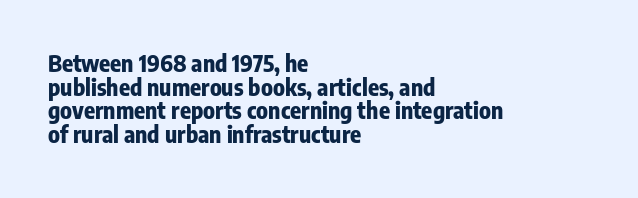
Q: Is the text bold? A: Yes.
Q: Is the text italic (slanted)? A: No, it is upright.
Q: Is the text underlined? A: No.
Q: How is the paragraph aligned? A: Left-aligned.
Q: Is the spacing between letters normal or unusually wide? A: Normal.
Q: Is the spacing between lines tight, normal or loose? A: Tight.
